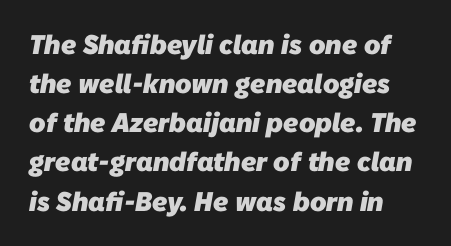
Q: Is the text bold? A: Yes.
Q: Is the text underlined? A: No.
Q: Is the spacing between letters normal or unusually wide? A: Normal.
Q: Is the spacing between lines tight, normal or loose? A: Normal.
